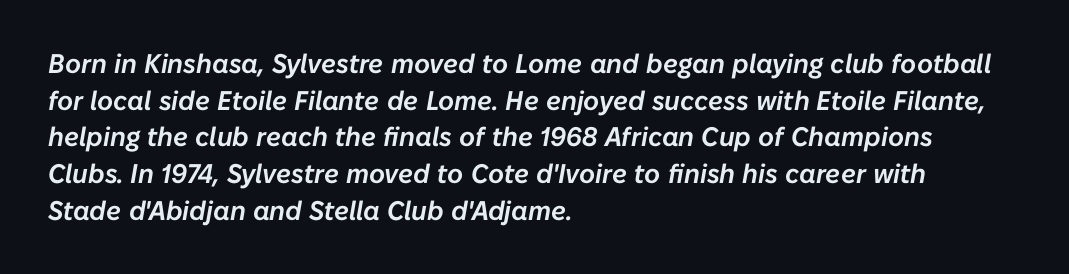
Q: Is the text italic (slanted)? A: Yes, it leans right by about 10 degrees.
Q: Is the text underlined? A: No.
Q: How is the paragraph aligned? A: Left-aligned.
Q: Is the spacing between letters normal or unusually wide? A: Normal.
Q: Is the spacing between lines tight, normal or loose? A: Normal.
